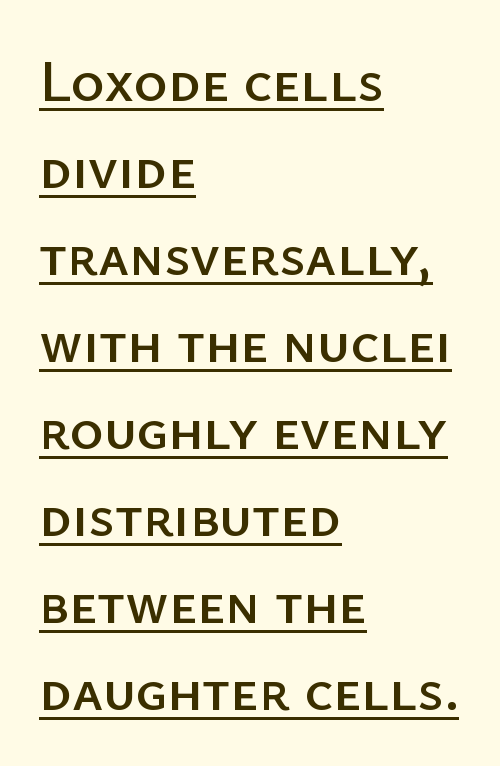
{"serif": "no", "italic": "no", "width": "normal", "stroke_contrast": "low", "x_height": "medium", "monospaced": "no", "underline": "yes", "align": "left", "line_spacing": "normal", "line_spacing_ratio": 1.5, "letter_spacing": "normal", "letter_spacing_em": 0.0, "glyph_px": 58}
